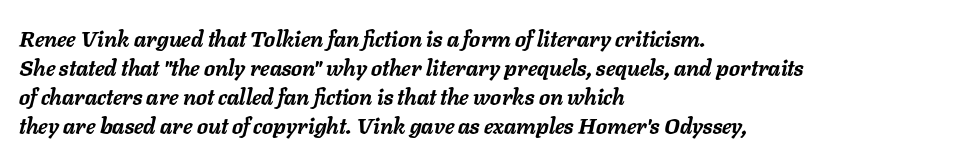
These lines were composed using italics. This sample keeps an unexceptional amount of space between lines. You could call the tracking neutral — neither tight nor loose. Emphasis by weight is at full strength: bold. All the whitespace from short lines collects on the right. Lines of text with bare space underneath.
